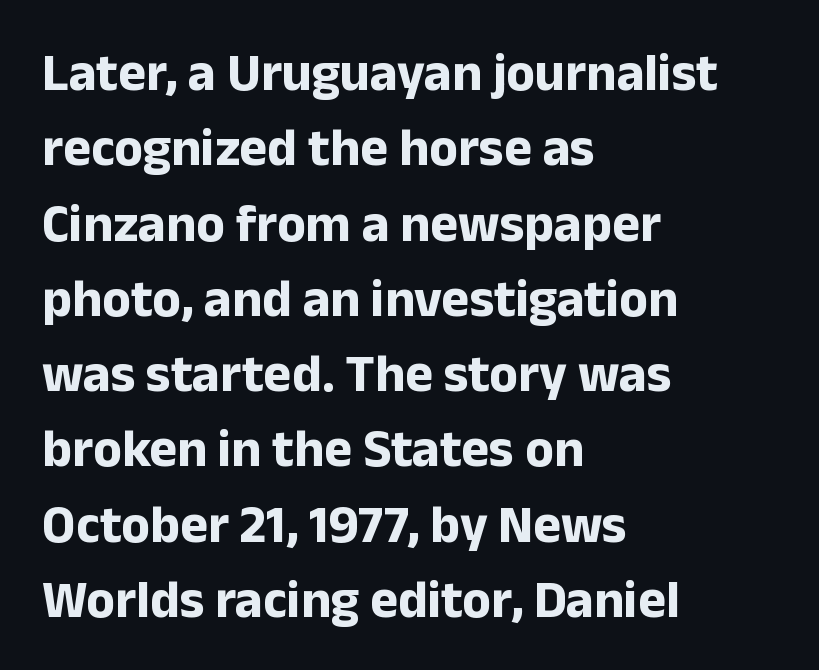
The image shows 53 px bold sans-serif type, upright; set left-aligned, normal line spacing (1.42x), normal letter spacing, not underlined; low stroke contrast and a medium x-height.
